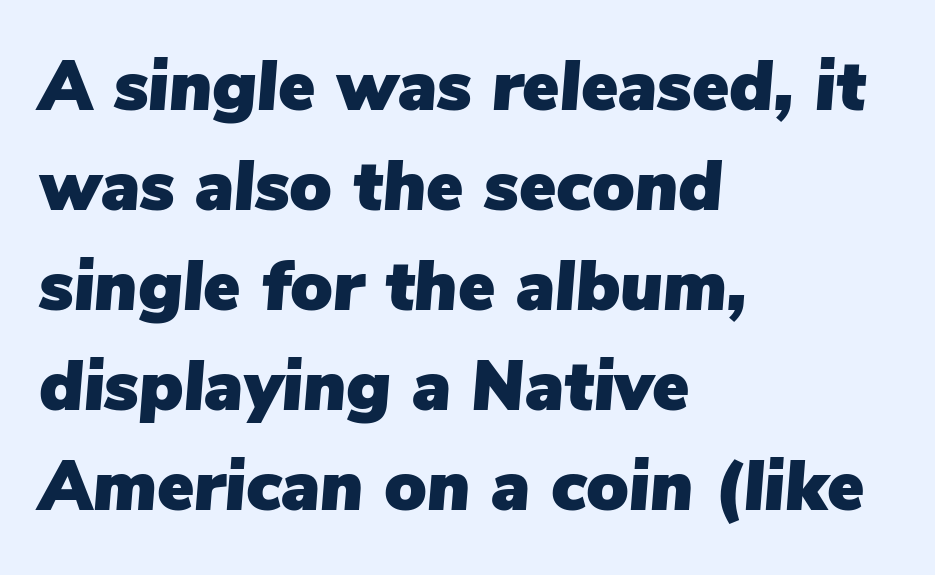
The image shows 70 px text type, italic (leaning right); set left-aligned, normal line spacing (1.43x), normal letter spacing, not underlined; low stroke contrast and a medium x-height.
